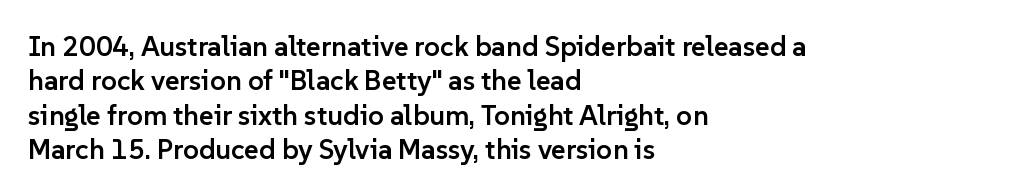
The image shows 28 px semibold sans-serif type, upright; set left-aligned, line spacing 1.23x, normal letter spacing, not underlined; low stroke contrast and a medium x-height.
